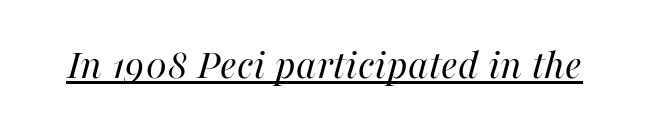
The image shows 43 px regular-weight type, italic (leaning right); set normal letter spacing, underlined; high stroke contrast and a medium x-height.
